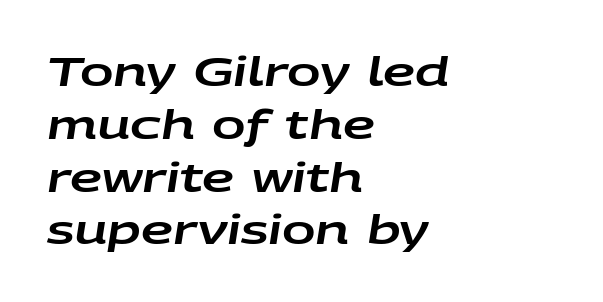
Caption: standard tracking, unaltered. This sample is left-justified, so line endings fall wherever the words run out. Slant detected: the letters are inclined. Honestly, there is no underline to notice here at all.
